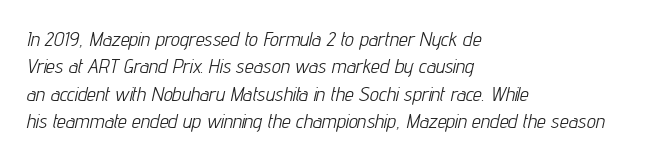
The image shows 20 px text type, italic (leaning right); set left-aligned, normal line spacing (1.37x), normal letter spacing, not underlined.
